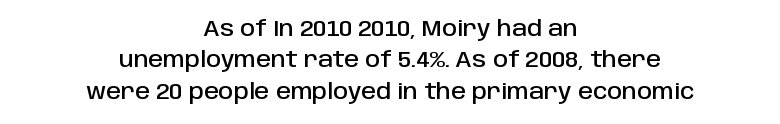
Q: Is the text italic (slanted)? A: No, it is upright.
Q: Is the text underlined? A: No.
Q: How is the paragraph aligned? A: Centered.
Q: Is the spacing between letters normal or unusually wide? A: Normal.
Q: Is the spacing between lines tight, normal or loose? A: Normal.
